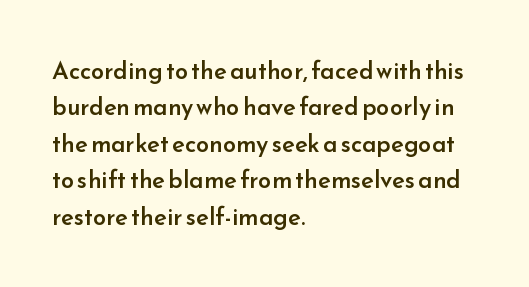
These lines keep a tight, regular rhythm from letter to letter. The foot of each line stays bare and open. The rag falls on the right side of this text block. The designer left line spacing at the default.
